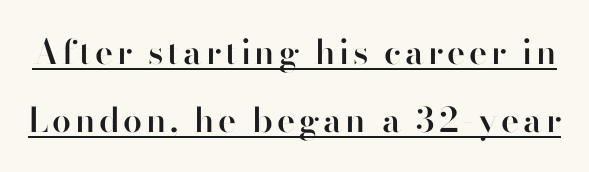
Q: Is the text bold? A: Semi-bold.
Q: Is the text italic (slanted)? A: No, it is upright.
Q: Is the typeface a serif or a sans-serif typeface? A: Sans-serif.
Q: Is the text underlined? A: Yes.
Q: Is the spacing between lines tight, normal or loose? A: Loose.
Q: Width (condensed, normal, or wide)? A: Normal.
Q: Stroke contrast? A: High.
Q: x-height? A: Small.
Q: Monospaced? A: No.
